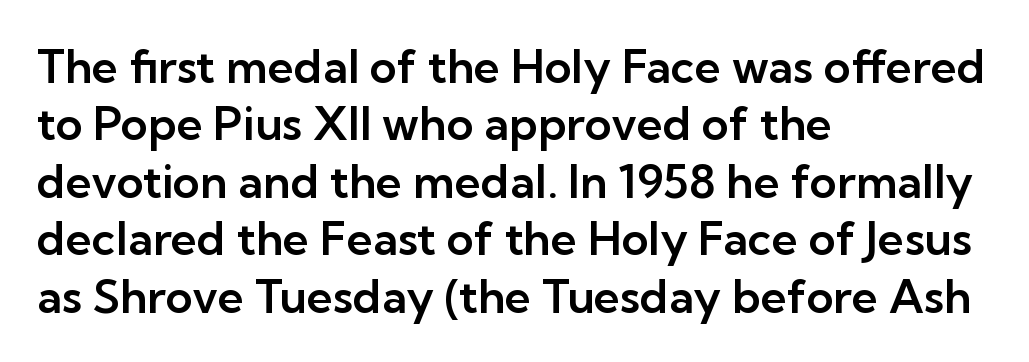
The image shows 46 px sans-serif type, upright; set left-aligned, normal line spacing (1.25x), normal letter spacing, not underlined; low stroke contrast and a medium x-height.
